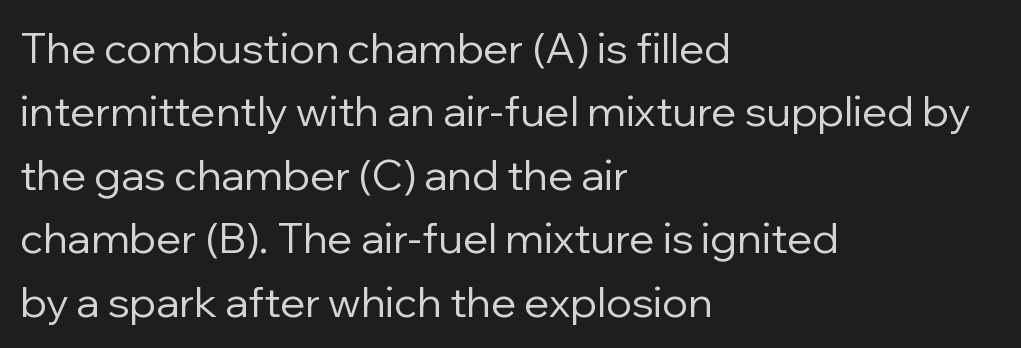
The image shows 42 px regular-weight sans-serif type, upright; set left-aligned, normal line spacing (1.51x), normal letter spacing, not underlined; low stroke contrast and a medium x-height.
